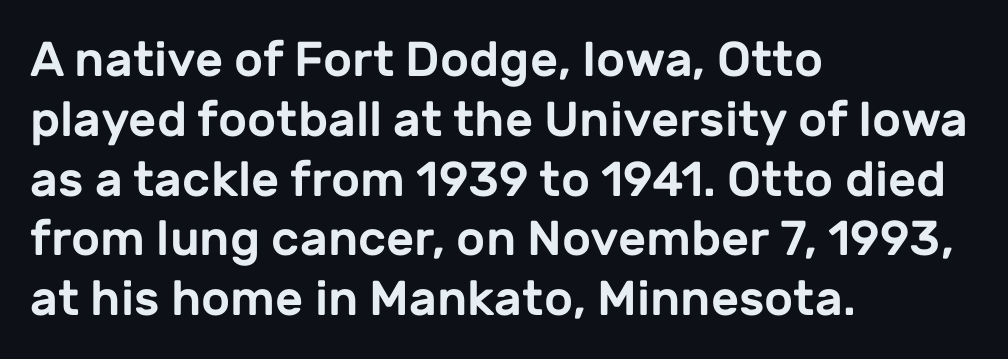
The image shows 49 px sans-serif type, upright; set left-aligned, line spacing 1.22x, normal letter spacing, not underlined; low stroke contrast and a medium x-height.
